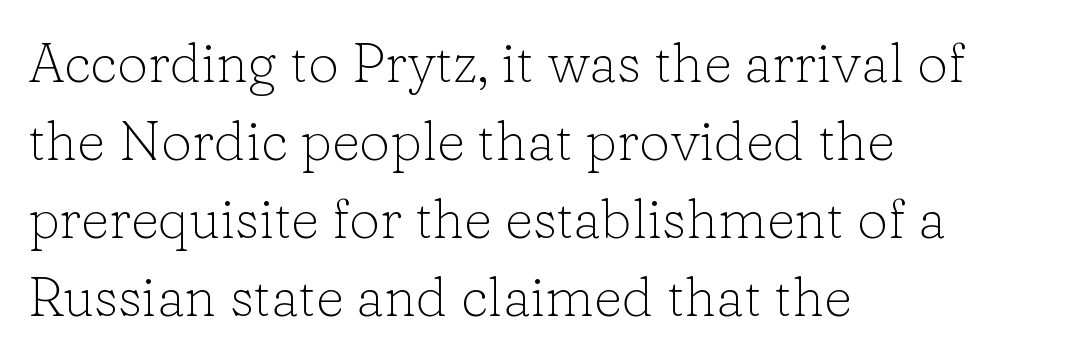
{"serif": "yes", "italic": "no", "bold": "no", "weight": "light", "width": "normal", "stroke_contrast": "low", "x_height": "medium", "monospaced": "no", "underline": "no", "align": "left", "line_spacing": "normal", "line_spacing_ratio": 1.42, "letter_spacing": "normal", "letter_spacing_em": 0.0, "glyph_px": 55}
